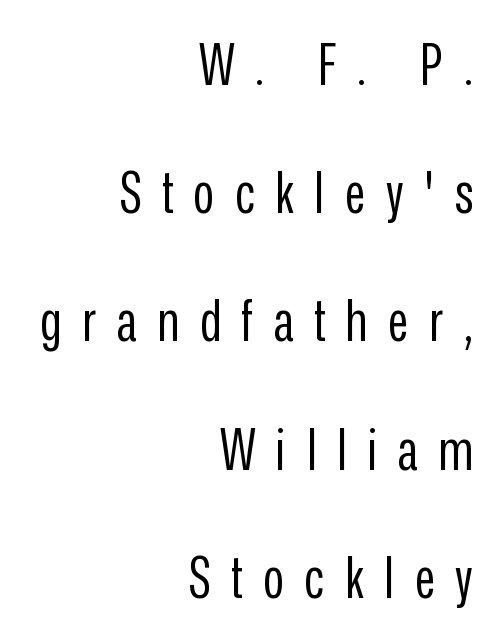
The image shows 57 px regular-weight, condensed sans-serif type, upright; set right-aligned, loose line spacing (2.25x), unusually wide letter spacing (+0.36 em), not underlined; low stroke contrast and a medium x-height.
